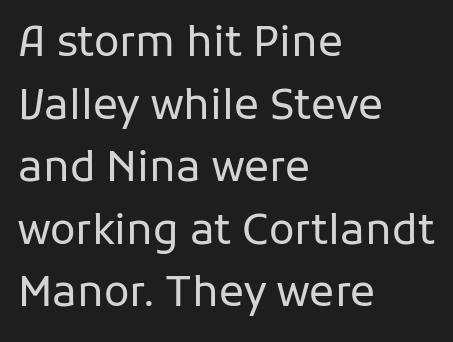
Q: Is the text bold? A: No.
Q: Is the text italic (slanted)? A: No, it is upright.
Q: Is the typeface a serif or a sans-serif typeface? A: Sans-serif.
Q: Is the text underlined? A: No.
Q: How is the paragraph aligned? A: Left-aligned.
Q: Is the spacing between letters normal or unusually wide? A: Normal.
Q: Is the spacing between lines tight, normal or loose? A: Normal.
Q: Width (condensed, normal, or wide)? A: Normal.
Q: Stroke contrast? A: Low.
Q: x-height? A: Medium.
Q: Monospaced? A: No.
